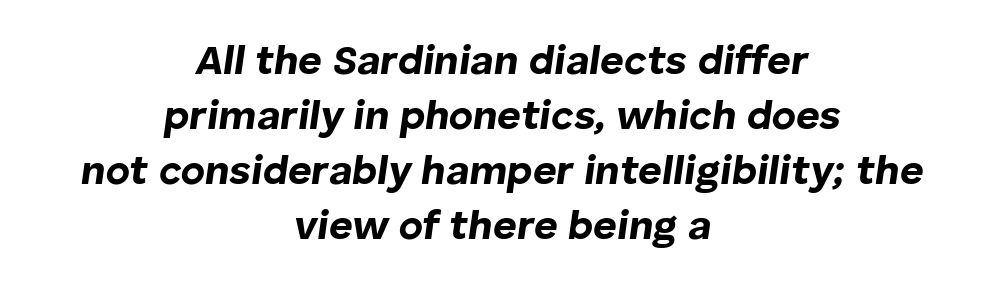
The rag falls on both sides of this text block equally. Compared with typical body copy, the letter spacing here is the same. These lines are rendered in a variable-pitch font. Interline gaps are of average width in this sample.
